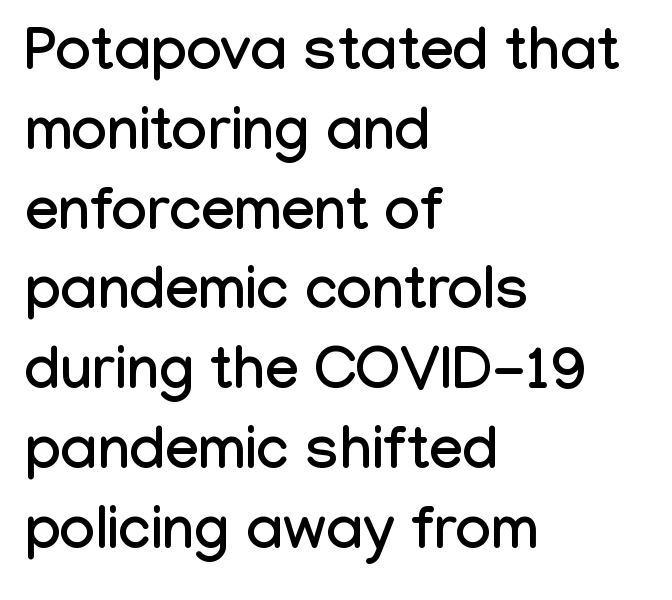
Each letter keeps its own natural width here, so spacing adapts to shape. Decoration check: the copy has no underline. The letters carry no serifs — their stems end cleanly without finishing strokes. The rendering keeps characters at their native spacing. The specimen reads as upright at a glance. The line-height multiplier appears to be the usual default.
